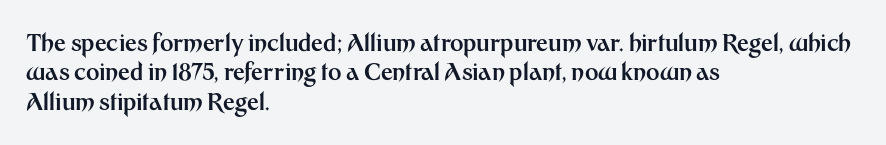
In terms of posture, this sample is upright. Whoever set this chose a conventional vertical rhythm. The space directly below the letters is spotless. A typesetter would call this zero additional tracking.
